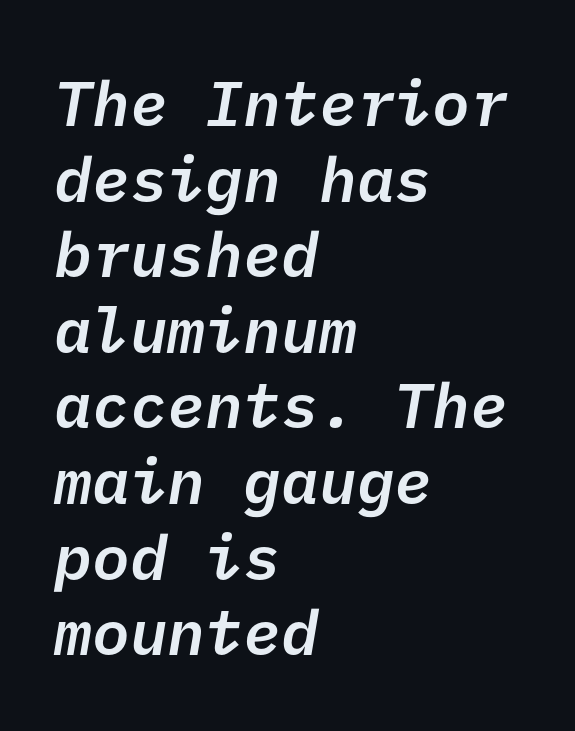
The image shows 63 px semibold sans-serif type; set left-aligned, line spacing 1.2x, normal letter spacing, not underlined; low stroke contrast and a medium x-height.
